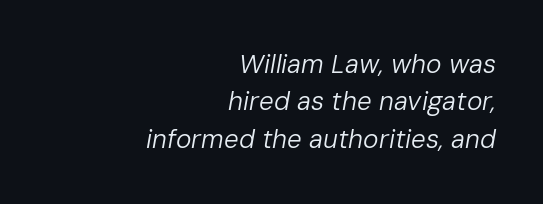
Q: Is the text bold? A: No.
Q: Is the text italic (slanted)? A: Yes, it leans right by about 10 degrees.
Q: Is the text underlined? A: No.
Q: How is the paragraph aligned? A: Right-aligned.
Q: Is the spacing between letters normal or unusually wide? A: Normal.
Q: Is the spacing between lines tight, normal or loose? A: Normal.
